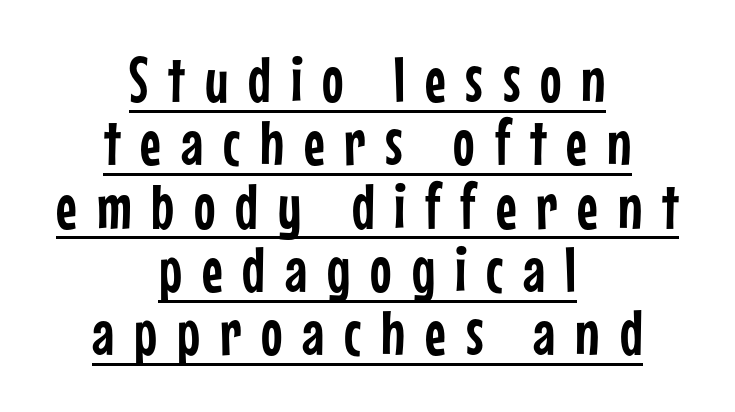
Q: Is the text italic (slanted)? A: No, it is upright.
Q: Is the typeface a serif or a sans-serif typeface? A: Sans-serif.
Q: Is the text underlined? A: Yes.
Q: How is the paragraph aligned? A: Centered.
Q: Is the spacing between letters normal or unusually wide? A: Unusually wide.
Q: Is the spacing between lines tight, normal or loose? A: Tight.
Q: Width (condensed, normal, or wide)? A: Condensed.
Q: Stroke contrast? A: Low.
Q: x-height? A: Medium.
Q: Monospaced? A: No.
